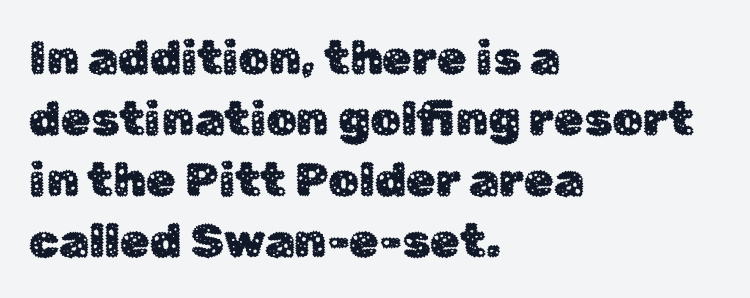
The image shows 48 px sans-serif type, upright; set left-aligned, normal line spacing (1.27x), normal letter spacing, not underlined; low stroke contrast and a medium x-height.
